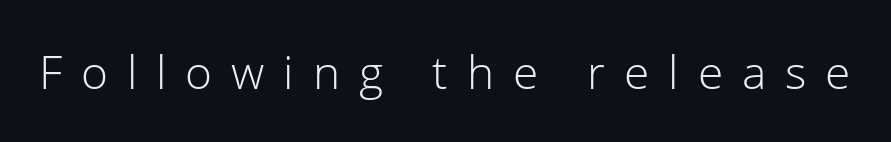
{"serif": "no", "italic": "no", "bold": "no", "weight": "light", "width": "normal", "stroke_contrast": "low", "x_height": "medium", "monospaced": "no", "underline": "no", "letter_spacing": "wide", "letter_spacing_em": 0.41, "glyph_px": 46}
